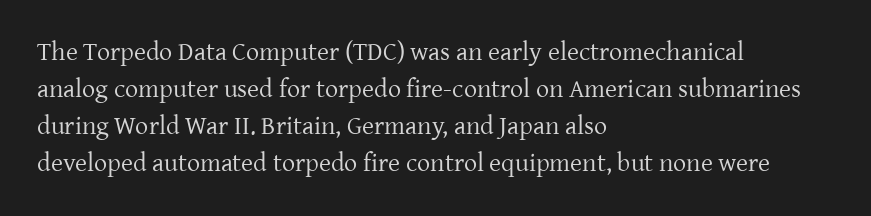
{"italic": "no", "bold": "no", "underline": "no", "align": "left", "line_spacing": "normal", "line_spacing_ratio": 1.42, "letter_spacing": "normal", "letter_spacing_em": 0.0, "glyph_px": 26}
